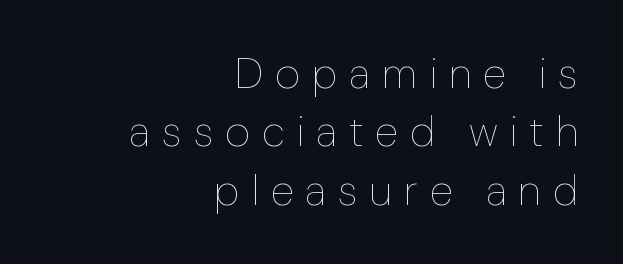
The type sits square on the baseline with zero lean. Does the leading feel generous? No, just average. The specimen omits any rule beneath the text block's lines. Is the block centered? No — it sits flush against the right margin. The face used here is proportionally spaced, like ordinary book or web type.
